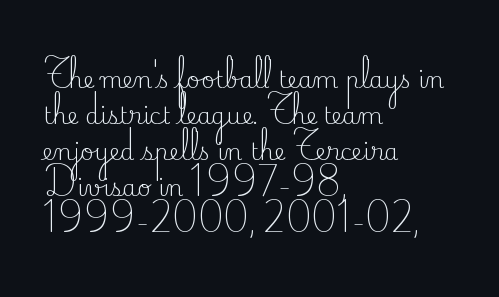
Q: Is the text bold? A: No.
Q: Is the text italic (slanted)? A: No, it is upright.
Q: Is the text underlined? A: No.
Q: How is the paragraph aligned? A: Left-aligned.
Q: Is the spacing between letters normal or unusually wide? A: Normal.
Q: Is the spacing between lines tight, normal or loose? A: Normal.
